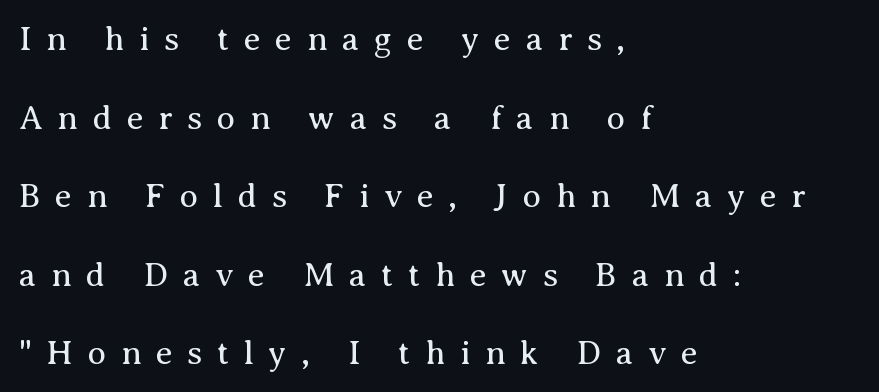
The image shows 34 px regular-weight serif type, upright; set left-aligned, loose line spacing (2.31x), unusually wide letter spacing (+0.43 em), not underlined; medium stroke contrast and a medium x-height.
